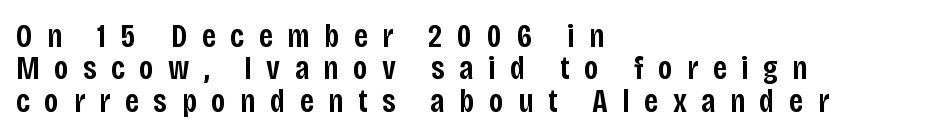
Honestly, there is no underline to notice here at all. Caption: expanded tracking, letters set apart. The passage is arranged the way most books set body copy — flush left. The rendering uses a small line-height, squeezing the rows.
